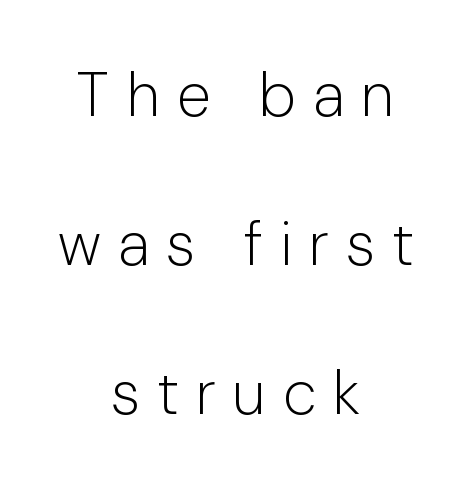
{"serif": "no", "italic": "no", "bold": "no", "weight": "light", "width": "normal", "stroke_contrast": "low", "x_height": "medium", "monospaced": "no", "underline": "no", "align": "center", "line_spacing": "loose", "line_spacing_ratio": 2.4, "letter_spacing": "wide", "letter_spacing_em": 0.28, "glyph_px": 62}
